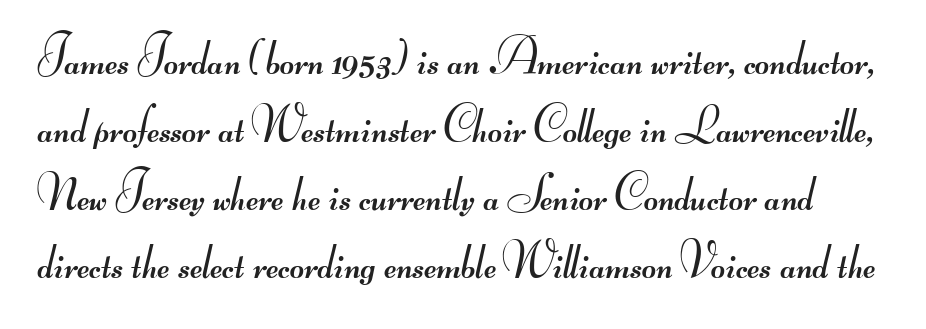
The letterforms sit at book weight or below. Do the characters align in a grid? No, the font is proportional. Anything drawn beneath the words? Only blank space. The space between consecutive lines is moderate.
